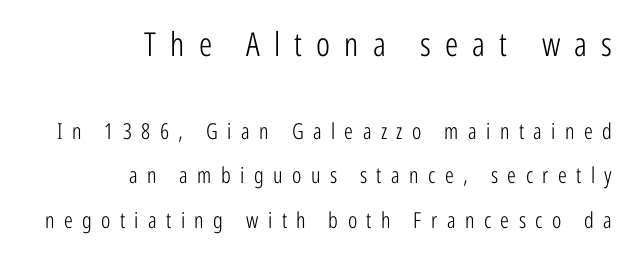
Typesetter's note — upper block bumped up in size, lower block left smaller. Quick note: underline off. Substantial extra tracking has been applied to these lines. Line endings align vertically; line beginnings do not. The rendering uses a large line-height, opening up the rows.
